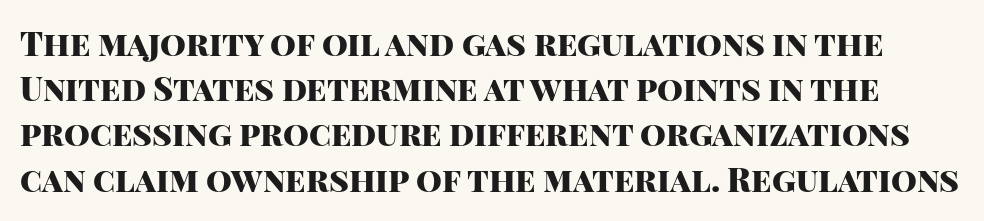
Q: Is the text bold? A: Yes.
Q: Is the text italic (slanted)? A: No, it is upright.
Q: Is the typeface a serif or a sans-serif typeface? A: Sans-serif.
Q: Is the text underlined? A: No.
Q: Is the spacing between letters normal or unusually wide? A: Normal.
Q: Is the spacing between lines tight, normal or loose? A: Normal.
Q: Width (condensed, normal, or wide)? A: Normal.
Q: Stroke contrast? A: High.
Q: x-height? A: Large.
Q: Monospaced? A: No.
